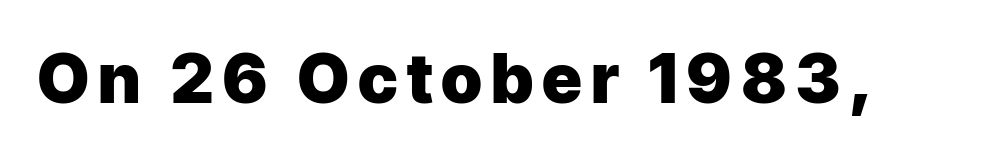
Q: Is the text bold? A: Yes.
Q: Is the text italic (slanted)? A: No, it is upright.
Q: Is the typeface a serif or a sans-serif typeface? A: Sans-serif.
Q: Is the text underlined? A: No.
Q: Width (condensed, normal, or wide)? A: Normal.
Q: Stroke contrast? A: Low.
Q: x-height? A: Medium.
Q: Monospaced? A: No.
